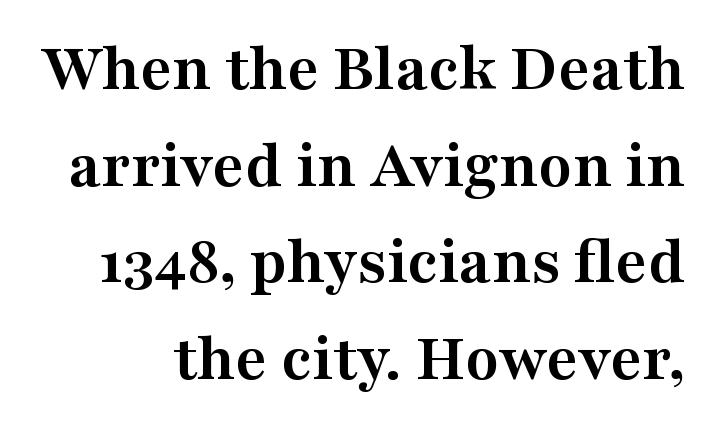
The image shows 69 px semibold, wide serif type, upright; set normal line spacing (1.4x), normal letter spacing, not underlined; medium stroke contrast and a medium x-height.
